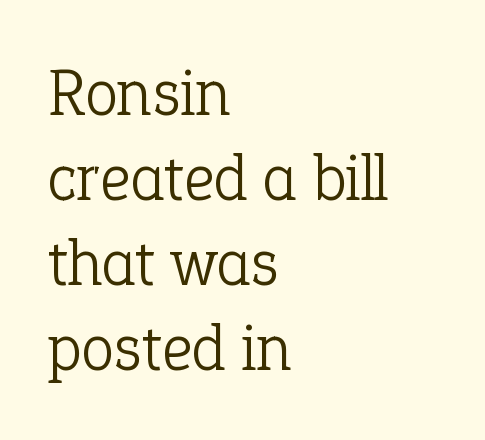
The image shows 66 px light serif type, upright; set left-aligned, normal line spacing (1.29x), normal letter spacing, not underlined; low stroke contrast and a medium x-height.
